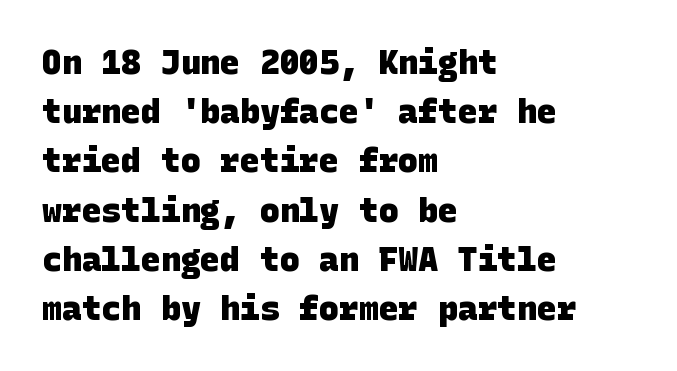
Q: Is the text bold? A: Yes.
Q: Is the typeface a serif or a sans-serif typeface? A: Sans-serif.
Q: Is the text underlined? A: No.
Q: How is the paragraph aligned? A: Left-aligned.
Q: Is the spacing between letters normal or unusually wide? A: Normal.
Q: Is the spacing between lines tight, normal or loose? A: Normal.
Q: Width (condensed, normal, or wide)? A: Normal.
Q: Stroke contrast? A: Low.
Q: x-height? A: Large.
